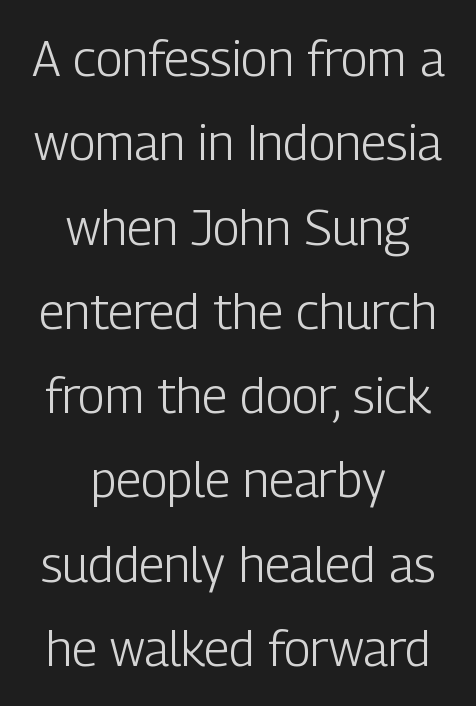
Q: Is the text bold? A: No.
Q: Is the text italic (slanted)? A: No, it is upright.
Q: Is the typeface a serif or a sans-serif typeface? A: Sans-serif.
Q: Is the text underlined? A: No.
Q: How is the paragraph aligned? A: Centered.
Q: Is the spacing between letters normal or unusually wide? A: Normal.
Q: Width (condensed, normal, or wide)? A: Condensed.
Q: Stroke contrast? A: Low.
Q: x-height? A: Medium.
Q: Monospaced? A: No.
